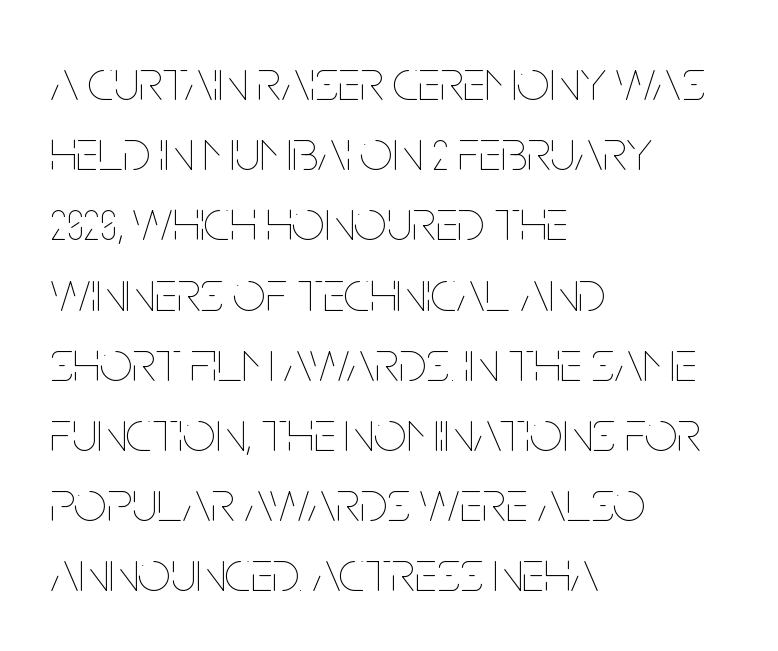
The image shows 58 px thin, condensed type, upright; set left-aligned, line spacing 1.21x, normal letter spacing, not underlined; low stroke contrast and a large x-height.
